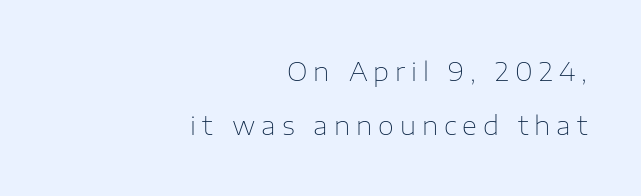
Q: Is the text bold? A: No.
Q: Is the text italic (slanted)? A: No, it is upright.
Q: Is the text underlined? A: No.
Q: How is the paragraph aligned? A: Right-aligned.
Q: Is the spacing between letters normal or unusually wide? A: Unusually wide.
Q: Is the spacing between lines tight, normal or loose? A: Loose.
